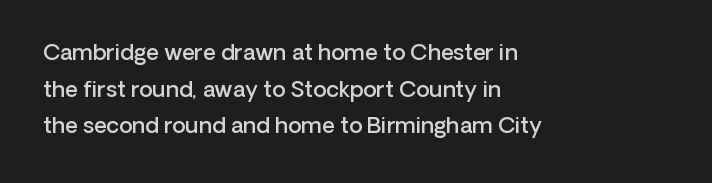
Q: Is the text bold? A: Semi-bold.
Q: Is the text italic (slanted)? A: No, it is upright.
Q: Is the text underlined? A: No.
Q: How is the paragraph aligned? A: Left-aligned.
Q: Is the spacing between letters normal or unusually wide? A: Normal.
Q: Is the spacing between lines tight, normal or loose? A: Normal.
